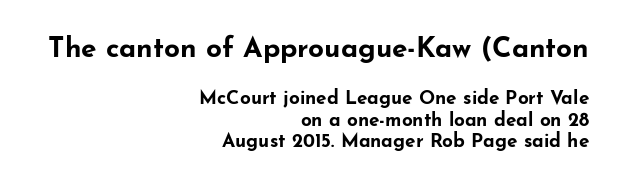
A student would notice the top passage is typeset larger than what follows. Proportional: the letters do not fall into vertical columns. Line spacing here is tight. This sample is right-justified, so line beginnings fall wherever the words allow. Only glyphs here, with clear space below each row.
